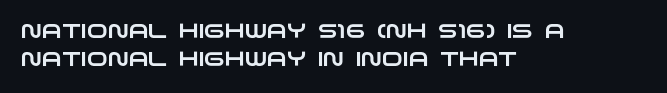
{"underline": "no", "align": "left", "line_spacing": "normal", "line_spacing_ratio": 1.42, "letter_spacing": "normal", "letter_spacing_em": 0.0, "glyph_px": 20}
